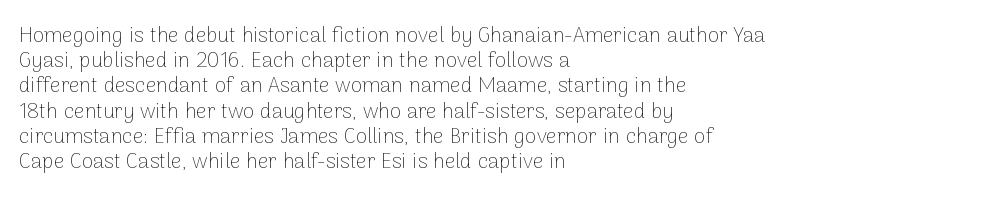
{"italic": "no", "bold": "no", "underline": "no", "align": "left", "line_spacing_ratio": 1.2, "letter_spacing": "normal", "letter_spacing_em": 0.0, "glyph_px": 21}
